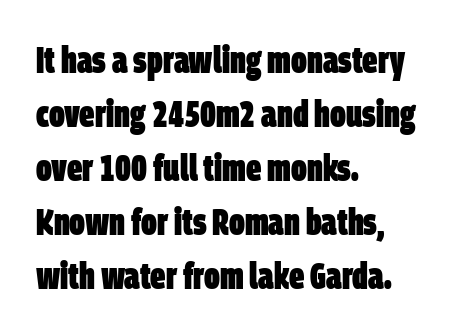
{"serif": "no", "bold": "yes", "weight": "heavy", "width": "condensed", "stroke_contrast": "low", "x_height": "large", "monospaced": "no", "underline": "no", "align": "left", "line_spacing": "normal", "line_spacing_ratio": 1.42, "letter_spacing": "normal", "letter_spacing_em": 0.0, "glyph_px": 38}
